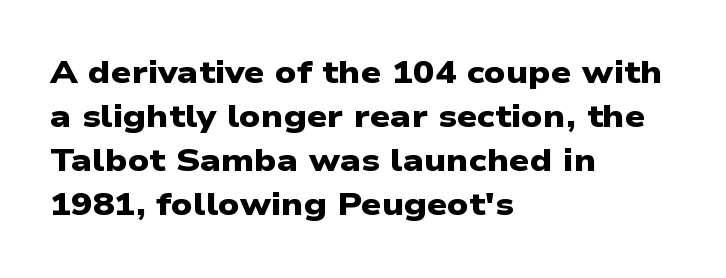
{"serif": "no", "bold": "yes", "weight": "heavy", "width": "wide", "stroke_contrast": "low", "x_height": "medium", "monospaced": "no", "underline": "no", "align": "left", "line_spacing": "normal", "line_spacing_ratio": 1.38, "letter_spacing": "normal", "letter_spacing_em": 0.0, "glyph_px": 32}
